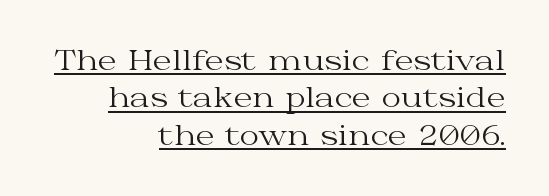
Q: Is the text bold? A: No.
Q: Is the text italic (slanted)? A: No, it is upright.
Q: Is the text underlined? A: Yes.
Q: How is the paragraph aligned? A: Right-aligned.
Q: Is the spacing between letters normal or unusually wide? A: Normal.
Q: Is the spacing between lines tight, normal or loose? A: Normal.
